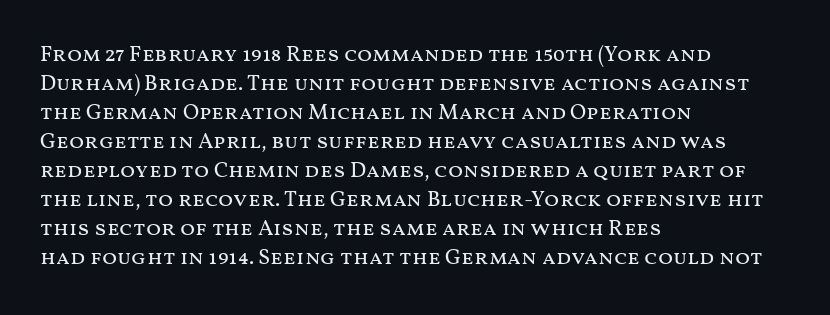
Q: Is the text bold? A: No.
Q: Is the text italic (slanted)? A: No, it is upright.
Q: Is the text underlined? A: No.
Q: How is the paragraph aligned? A: Left-aligned.
Q: Is the spacing between letters normal or unusually wide? A: Normal.
Q: Is the spacing between lines tight, normal or loose? A: Normal.
